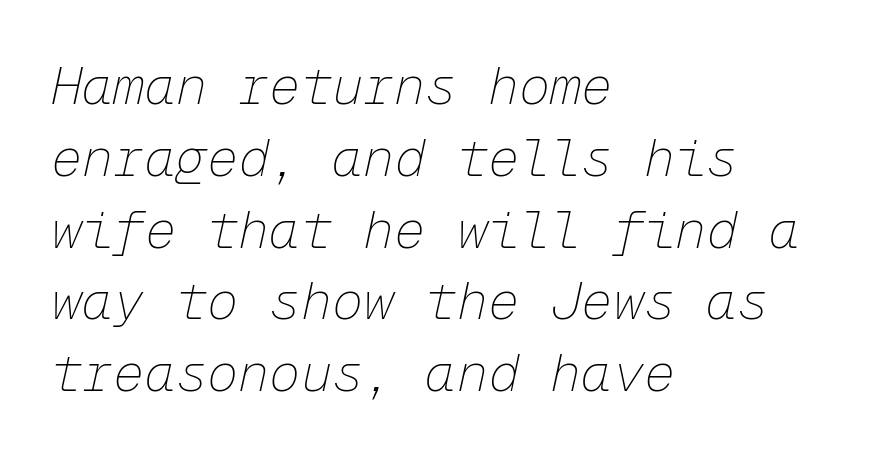
Q: Is the text bold? A: No.
Q: Is the text italic (slanted)? A: Yes, it leans right by about 12 degrees.
Q: Is the text underlined? A: No.
Q: How is the paragraph aligned? A: Left-aligned.
Q: Is the spacing between letters normal or unusually wide? A: Normal.
Q: Is the spacing between lines tight, normal or loose? A: Normal.
Q: Width (condensed, normal, or wide)? A: Normal.
Q: Stroke contrast? A: Low.
Q: x-height? A: Medium.
Q: Monospaced? A: Yes.
